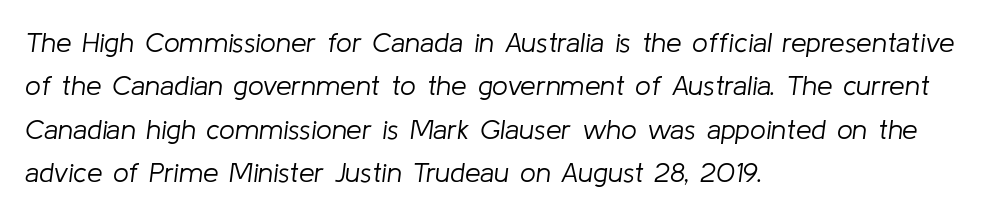
Q: Is the text bold? A: No.
Q: Is the text italic (slanted)? A: Yes, it leans right by about 8 degrees.
Q: Is the text underlined? A: No.
Q: How is the paragraph aligned? A: Left-aligned.
Q: Is the spacing between letters normal or unusually wide? A: Normal.
Q: Is the spacing between lines tight, normal or loose? A: Normal.
Q: Width (condensed, normal, or wide)? A: Normal.
Q: Stroke contrast? A: Low.
Q: x-height? A: Medium.
Q: Monospaced? A: No.
